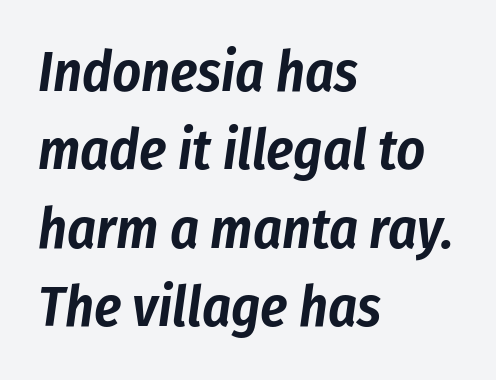
{"italic": "yes", "lean": "right", "slant_degrees": 8, "width": "condensed", "stroke_contrast": "low", "x_height": "medium", "monospaced": "no", "underline": "no", "align": "left", "line_spacing": "normal", "line_spacing_ratio": 1.4, "letter_spacing": "normal", "letter_spacing_em": 0.0, "glyph_px": 56}
